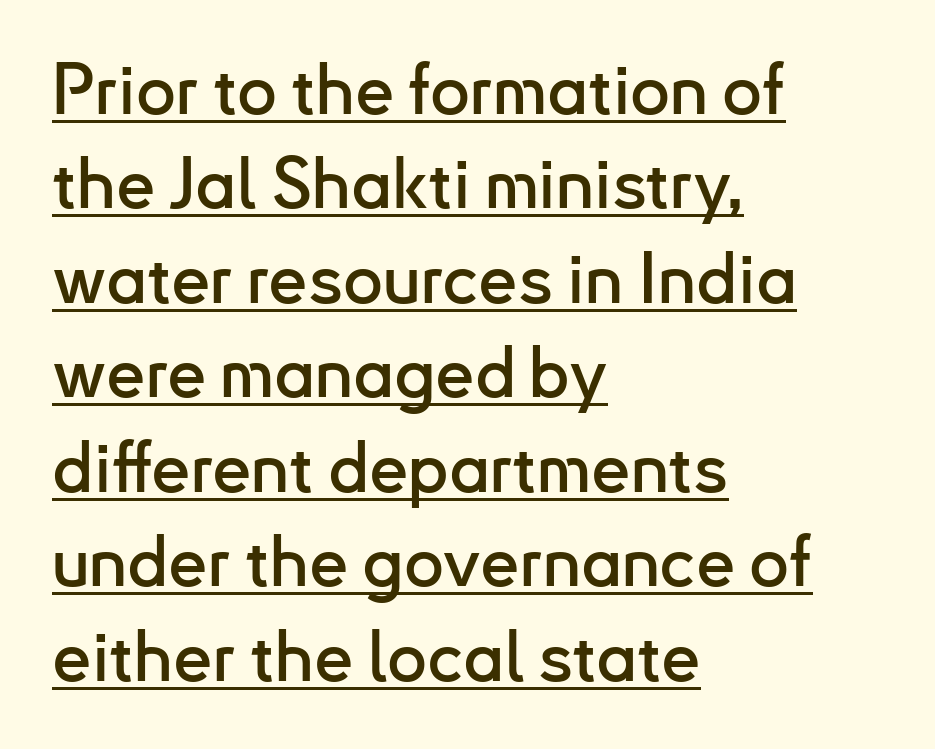
Q: Is the text italic (slanted)? A: No, it is upright.
Q: Is the typeface a serif or a sans-serif typeface? A: Sans-serif.
Q: Is the text underlined? A: Yes.
Q: How is the paragraph aligned? A: Left-aligned.
Q: Is the spacing between letters normal or unusually wide? A: Normal.
Q: Is the spacing between lines tight, normal or loose? A: Normal.
Q: Width (condensed, normal, or wide)? A: Normal.
Q: Stroke contrast? A: Low.
Q: x-height? A: Small.
Q: Monospaced? A: No.
